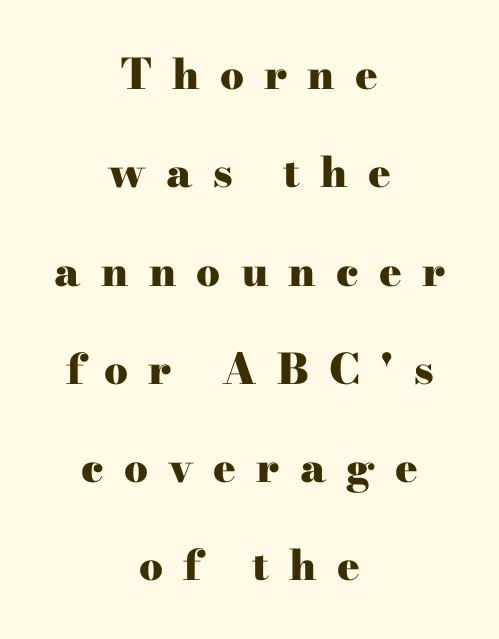
Q: Is the text bold? A: Yes.
Q: Is the text italic (slanted)? A: No, it is upright.
Q: Is the typeface a serif or a sans-serif typeface? A: Serif.
Q: Is the text underlined? A: No.
Q: How is the paragraph aligned? A: Centered.
Q: Is the spacing between letters normal or unusually wide? A: Unusually wide.
Q: Is the spacing between lines tight, normal or loose? A: Loose.
Q: Width (condensed, normal, or wide)? A: Wide.
Q: Stroke contrast? A: High.
Q: x-height? A: Small.
Q: Monospaced? A: No.
